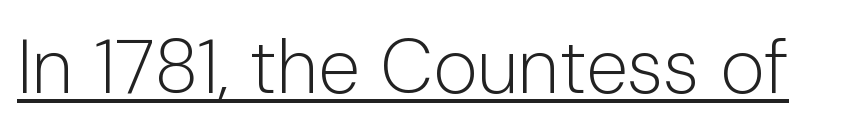
The image shows 76 px light sans-serif type, upright; set normal letter spacing, underlined; low stroke contrast and a medium x-height.
